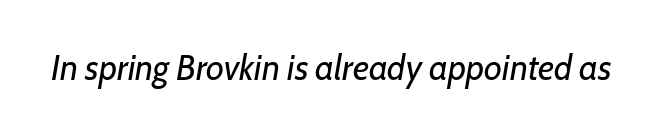
The image shows 35 px regular-weight type, italic (leaning right); set normal letter spacing, not underlined; low stroke contrast and a medium x-height.
